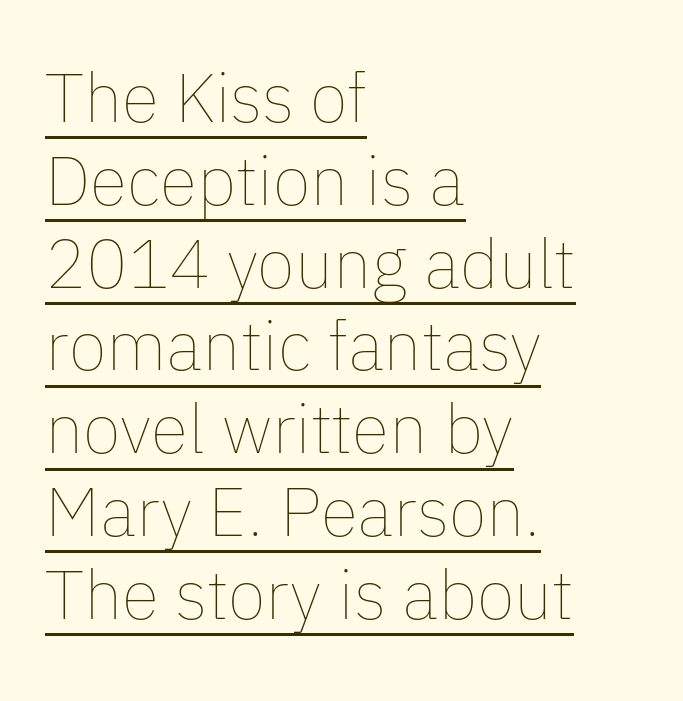
The image shows 69 px thin type, upright; set left-aligned, line spacing 1.2x, normal letter spacing, underlined; low stroke contrast and a medium x-height.
